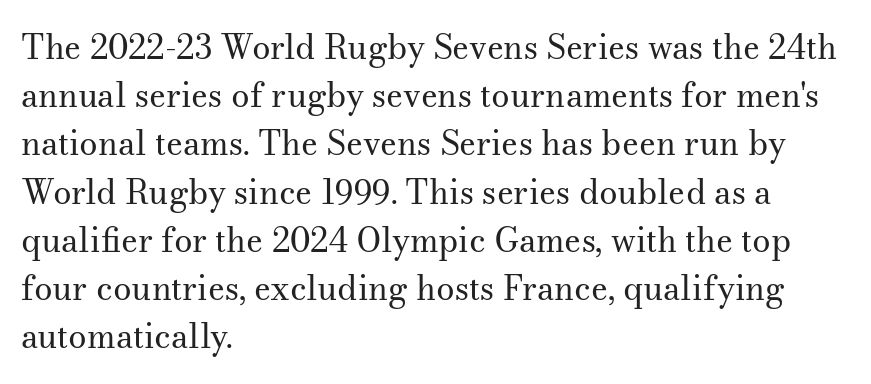
Compared with typical paragraphs, the rows here are spaced about the same. The face used here is rendered with its standard letterfit. Check where the strokes stop: tiny serifs finish them off. Left-aligned paragraph, ragged on the right. The characters are drawn with everyday or finer stroke widths. Do the characters align in a grid? No, the font is proportional.
